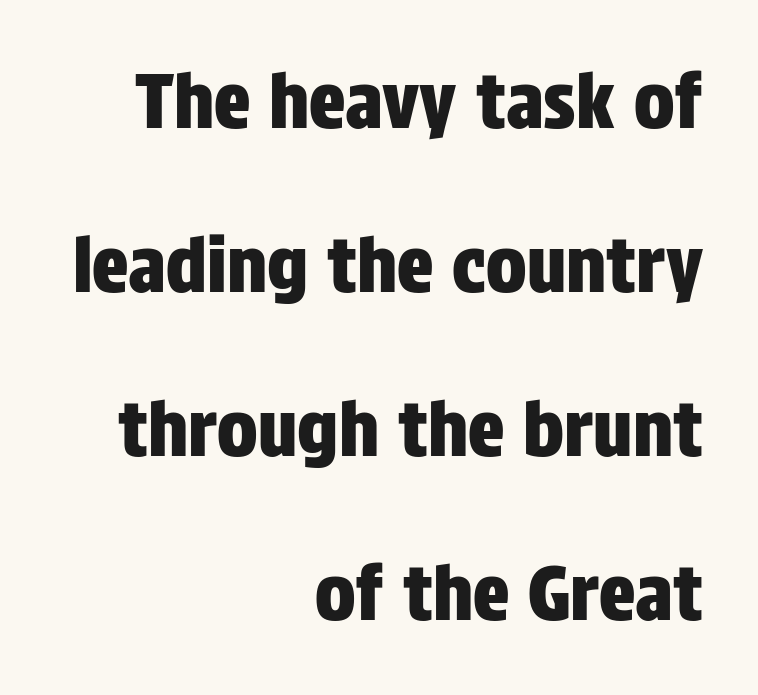
{"serif": "no", "italic": "no", "width": "condensed", "stroke_contrast": "low", "x_height": "large", "monospaced": "no", "underline": "no", "align": "right", "line_spacing": "loose", "line_spacing_ratio": 2.16, "letter_spacing": "normal", "letter_spacing_em": 0.0, "glyph_px": 76}
